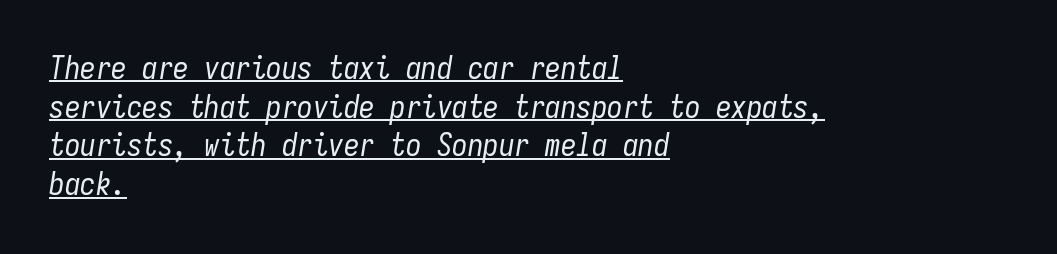
One glance says typical: line gaps are just what's usual. Does extra space separate the letters? No, they use regular spacing. These lines are rendered in a fixed-pitch font. The string is rendered with underlining switched on. Caption: multi-line text, flush left, ragged right. The text carries the slant typical of an italic or oblique font.
